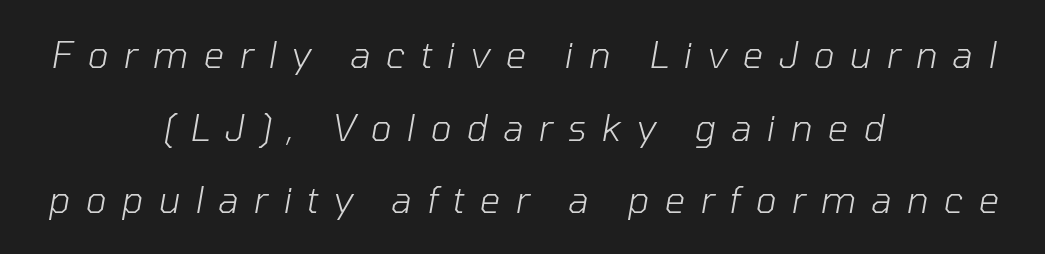
Q: Is the text bold? A: No.
Q: Is the text italic (slanted)? A: Yes, it leans right by about 10 degrees.
Q: Is the text underlined? A: No.
Q: How is the paragraph aligned? A: Centered.
Q: Is the spacing between letters normal or unusually wide? A: Unusually wide.
Q: Is the spacing between lines tight, normal or loose? A: Loose.
Q: Width (condensed, normal, or wide)? A: Normal.
Q: Stroke contrast? A: Low.
Q: x-height? A: Medium.
Q: Monospaced? A: No.
